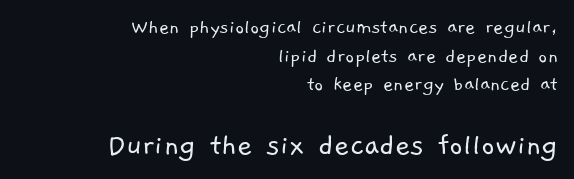
Horizontally, the lines are justified to the trailing edge only. This rendering leaves character spacing at its baseline value. The text was rendered using a sans face with plain stroke endings. Weight class: somewhere from thin through regular. The face used here appears at its bigger size in the lower chunk.
